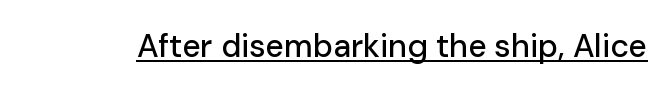
The image shows 32 px sans-serif type, upright; set normal letter spacing, underlined; low stroke contrast and a medium x-height.
